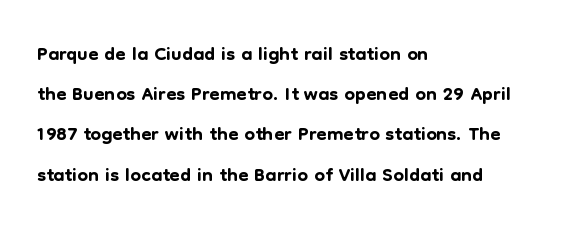
Q: Is the text italic (slanted)? A: No, it is upright.
Q: Is the typeface a serif or a sans-serif typeface? A: Sans-serif.
Q: Is the text underlined? A: No.
Q: How is the paragraph aligned? A: Left-aligned.
Q: Is the spacing between letters normal or unusually wide? A: Normal.
Q: Is the spacing between lines tight, normal or loose? A: Normal.
Q: Width (condensed, normal, or wide)? A: Normal.
Q: Stroke contrast? A: Low.
Q: x-height? A: Medium.
Q: Monospaced? A: No.
